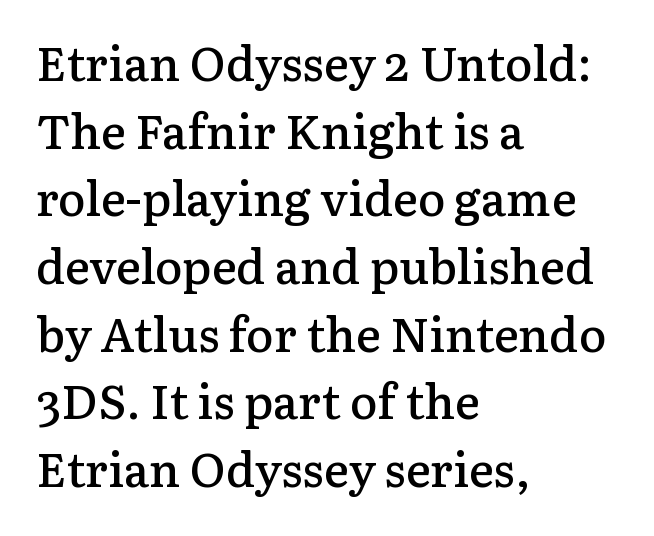
The image shows 47 px semibold serif type, upright; set left-aligned, normal line spacing (1.44x), normal letter spacing, not underlined; low stroke contrast and a medium x-height.
